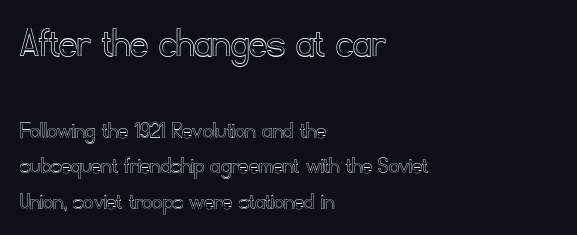
Upright lettering throughout. Here the designer chose a conventional face with non-uniform glyph widths. The tracking reads as untouched default to a designer's eye. One glance says typical: line gaps are just what's usual.
